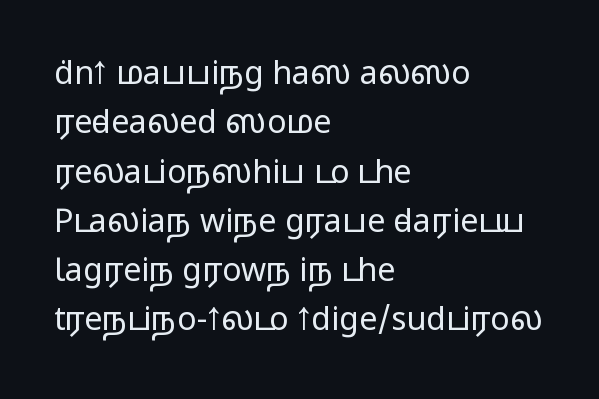
The letterforms sit shoulder to shoulder at normal distance. If you drew a line through each stem, it would be perfectly vertical. The face looks like a standard text weight, possibly lighter. The baseline area is clear.
